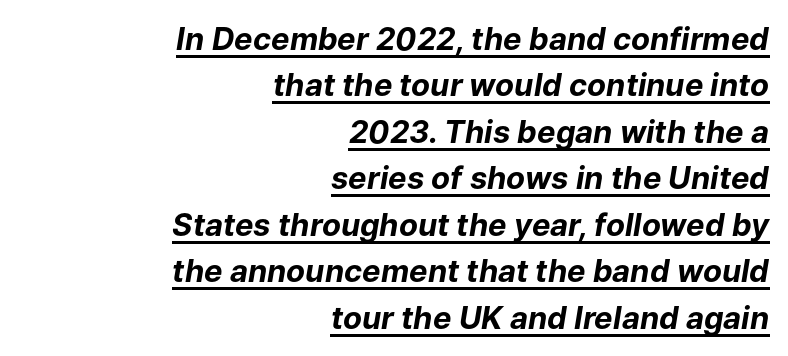
The image shows 31 px bold type, italic (leaning right); set right-aligned, normal line spacing (1.5x), normal letter spacing, underlined; low stroke contrast and a medium x-height.
